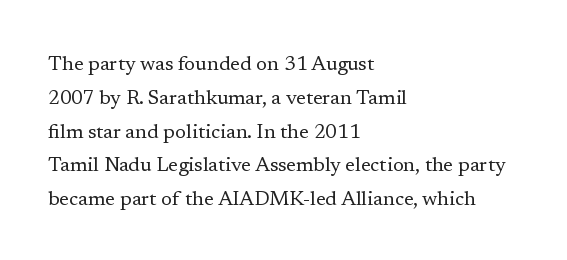
Q: Is the text bold? A: No.
Q: Is the text italic (slanted)? A: No, it is upright.
Q: Is the text underlined? A: No.
Q: How is the paragraph aligned? A: Left-aligned.
Q: Is the spacing between letters normal or unusually wide? A: Normal.
Q: Is the spacing between lines tight, normal or loose? A: Normal.
